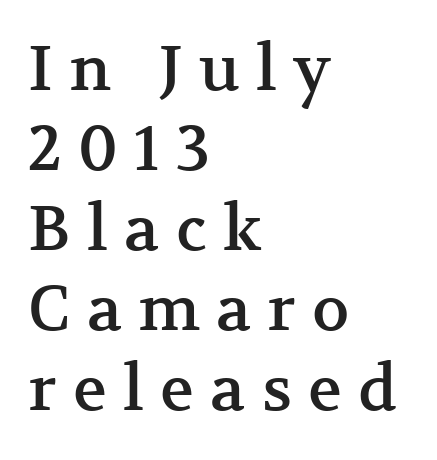
Every character sits straight up, as roman type does. The space between consecutive lines is moderate. The font family rendered here belongs to the serif group. You could only call the tracking loose — the letters float apart.
